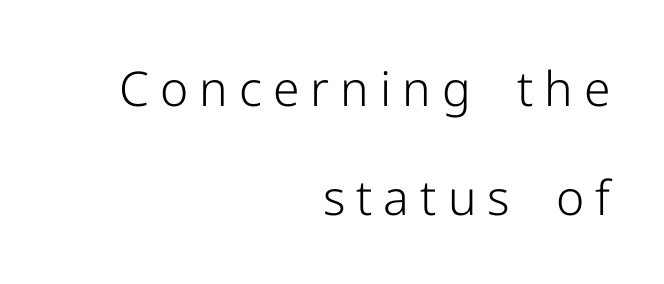
Letters have the restrained weight of plain body copy at most. Are there feet on the stems? There aren't — it's a sans. Horizontal alignment here is rightward, an uncommon choice for prose. Notice how the stems are strictly vertical — no italics here.
